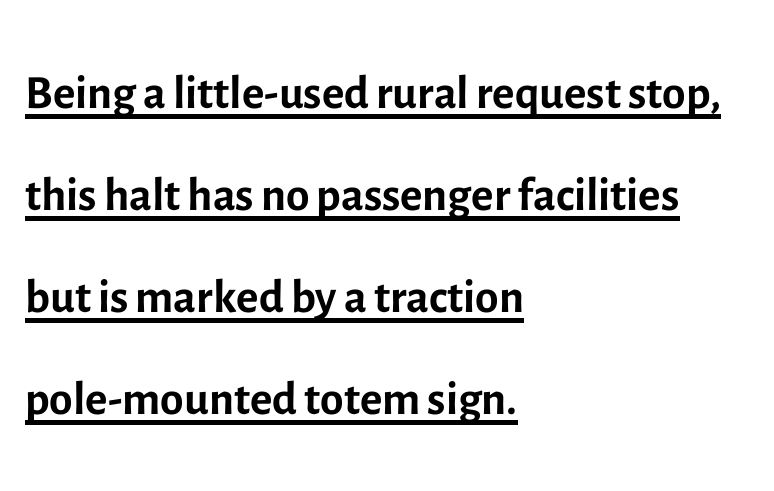
Weight: in the light-to-regular range. Every character sits straight up, as roman type does. What's the leading like? Ordinary, nothing unusual. These lines keep a tight, regular rhythm from letter to letter. No feet cap the strokes, marking this as sans-serif type.
